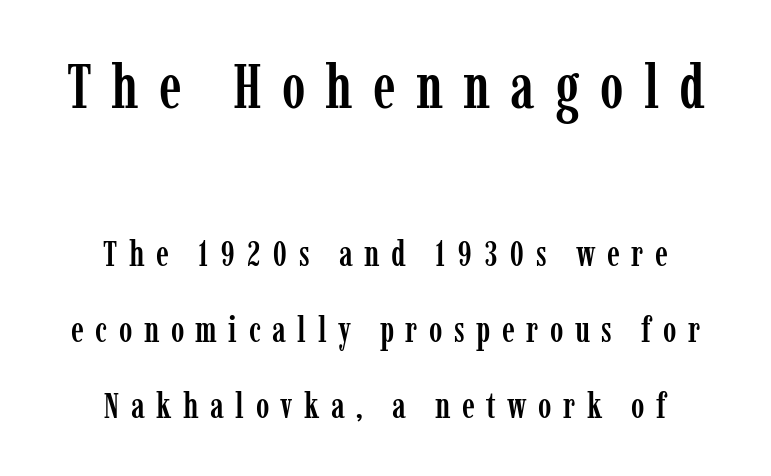
{"serif": "yes", "italic": "no", "width": "condensed", "stroke_contrast": "low", "x_height": "medium", "monospaced": "no", "underline": "no", "align": "center", "line_spacing": "loose", "line_spacing_ratio": 2.11, "letter_spacing": "wide", "letter_spacing_em": 0.32, "larger_block": "first", "size_ratio": 1.75, "glyph_px": 63}
